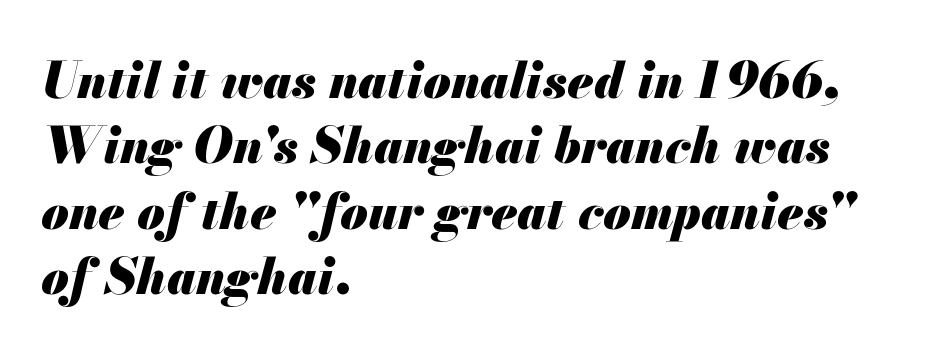
The image shows 50 px heavy type, italic (leaning right); set left-aligned, normal line spacing (1.31x), normal letter spacing, not underlined; medium stroke contrast and a small x-height.
